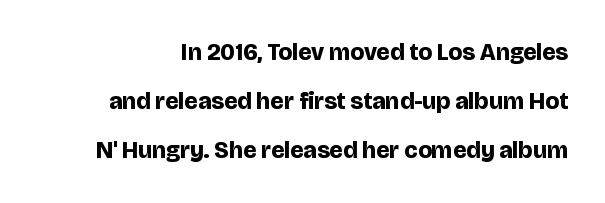
The image shows 24 px bold type, upright; set loose line spacing (2.05x), normal letter spacing, not underlined.
